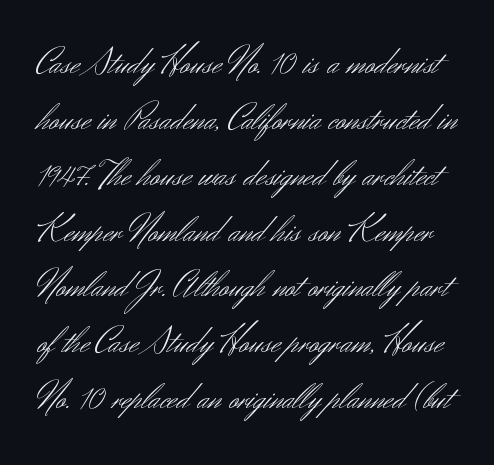
Interline gaps are of average width in this sample. Clear beneath every line of the passage. A typesetter would label this face a sans. Characters follow at the spacing the type designer built in.
